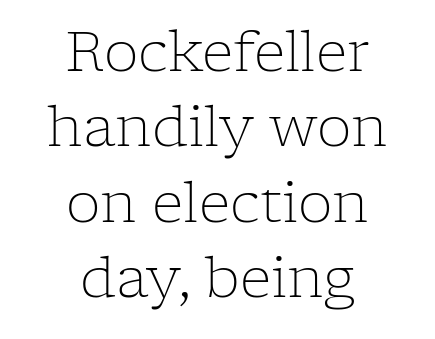
{"serif": "yes", "italic": "no", "bold": "no", "weight": "light", "width": "normal", "stroke_contrast": "low", "x_height": "medium", "monospaced": "no", "underline": "no", "align": "center", "line_spacing": "normal", "line_spacing_ratio": 1.37, "letter_spacing": "normal", "letter_spacing_em": 0.0, "glyph_px": 55}
